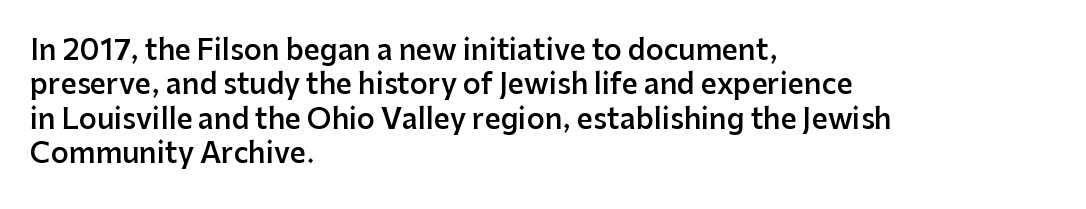
The image shows 28 px semibold sans-serif type, upright; set left-aligned, line spacing 1.23x, normal letter spacing, not underlined; low stroke contrast and a medium x-height.
